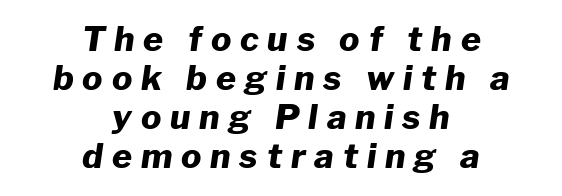
The image shows 34 px heavy type, italic (leaning right); set centered, tight line spacing (1.15x), unusually wide letter spacing (+0.26 em), not underlined; low stroke contrast and a medium x-height.
